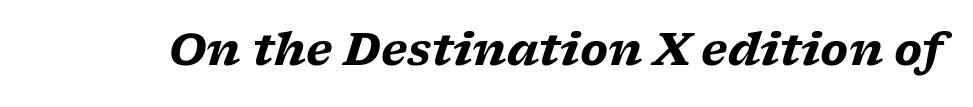
The rendering uses a bold face; every stroke is thick and dark. Glyph-to-glyph distance matches everyday printed text. Check under the words: just untouched page. You could not count columns in this text — the font is proportionally spaced. Slant detected: the letters are inclined. These lines are composed in type with serifs.
